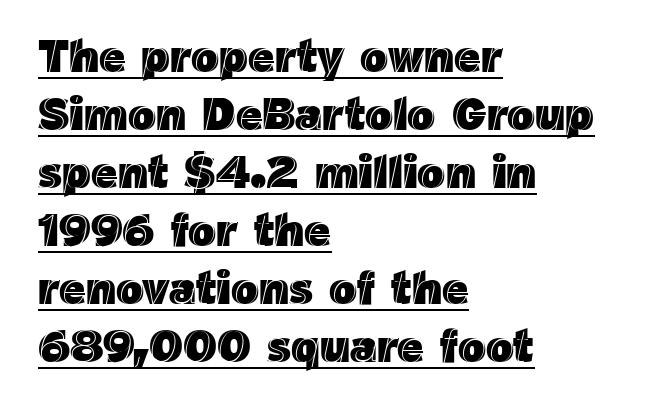
Q: Is the text italic (slanted)? A: No, it is upright.
Q: Is the text underlined? A: Yes.
Q: How is the paragraph aligned? A: Left-aligned.
Q: Is the spacing between letters normal or unusually wide? A: Normal.
Q: Is the spacing between lines tight, normal or loose? A: Normal.
Q: Width (condensed, normal, or wide)? A: Normal.
Q: x-height? A: Medium.
Q: Monospaced? A: No.
